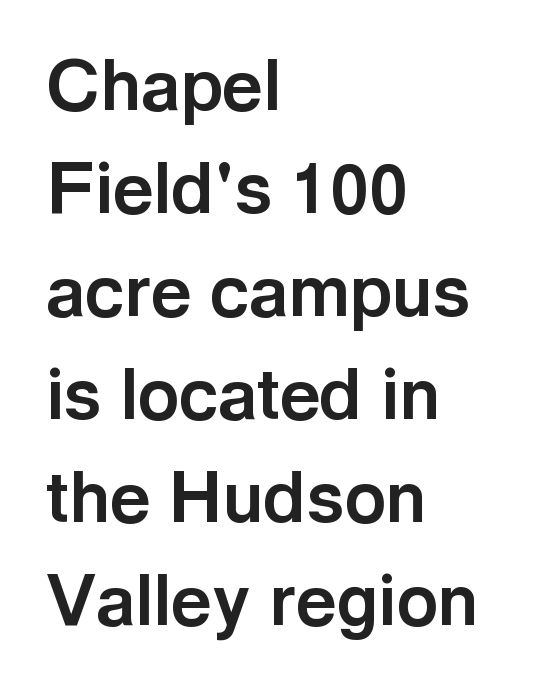
{"serif": "no", "italic": "no", "bold": "yes", "weight": "bold", "width": "normal", "x_height": "medium", "monospaced": "no", "underline": "no", "align": "left", "line_spacing": "normal", "line_spacing_ratio": 1.45, "letter_spacing": "normal", "letter_spacing_em": 0.0, "glyph_px": 71}
